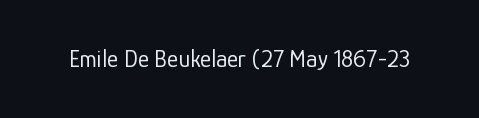
Only glyphs here, with clear space below each row. Notice how the stems are strictly vertical — no italics here. Between one letter and the next there's only the usual sliver of space. Is this a heavy cut? Hardly; it is regular or lighter.
